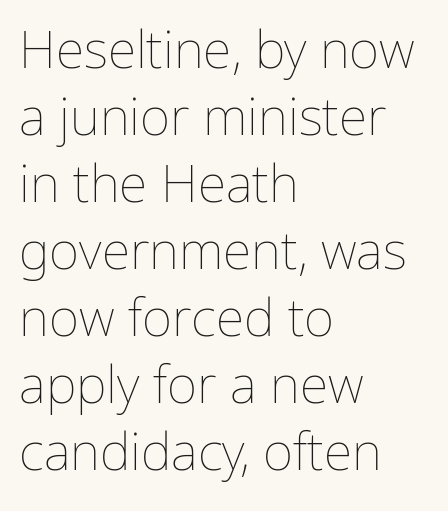
Q: Is the text bold? A: No.
Q: Is the text italic (slanted)? A: No, it is upright.
Q: Is the text underlined? A: No.
Q: How is the paragraph aligned? A: Left-aligned.
Q: Is the spacing between letters normal or unusually wide? A: Normal.
Q: Is the spacing between lines tight, normal or loose? A: Normal.
Q: Width (condensed, normal, or wide)? A: Normal.
Q: Stroke contrast? A: Low.
Q: x-height? A: Medium.
Q: Monospaced? A: No.
